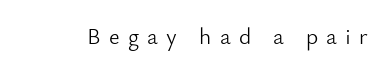
{"italic": "no", "bold": "no", "underline": "no", "letter_spacing": "wide", "letter_spacing_em": 0.36, "glyph_px": 23}
